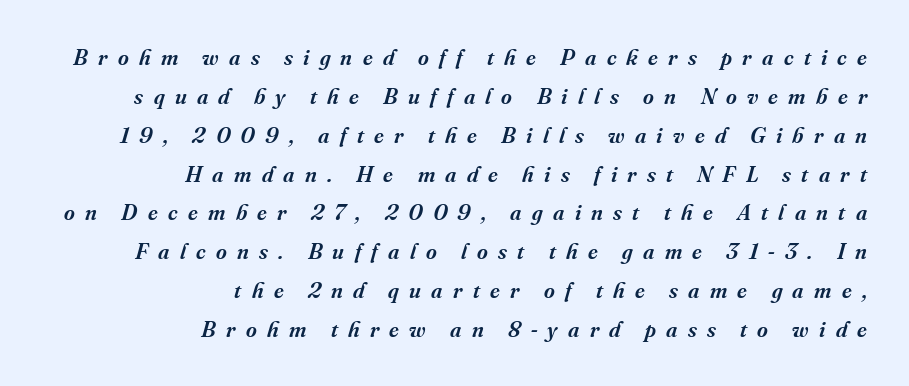
The image shows 23 px text type, italic (leaning right); set right-aligned, normal line spacing (1.69x), unusually wide letter spacing (+0.45 em), not underlined.
